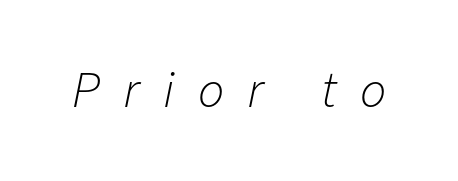
Q: Is the text bold? A: No.
Q: Is the text italic (slanted)? A: Yes, it leans right by about 11 degrees.
Q: Is the text underlined? A: No.
Q: Is the spacing between letters normal or unusually wide? A: Unusually wide.
Q: Width (condensed, normal, or wide)? A: Normal.
Q: Stroke contrast? A: Low.
Q: x-height? A: Medium.
Q: Monospaced? A: No.
